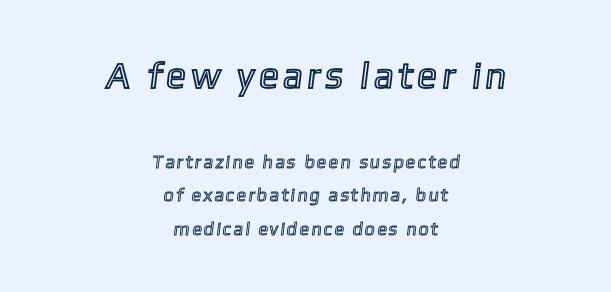
The letters in the upper block stand taller than those in the block below. These lines are rendered in a variable-pitch font. This sample is center-justified, so both line endings float freely. Lines of text with bare space underneath.
